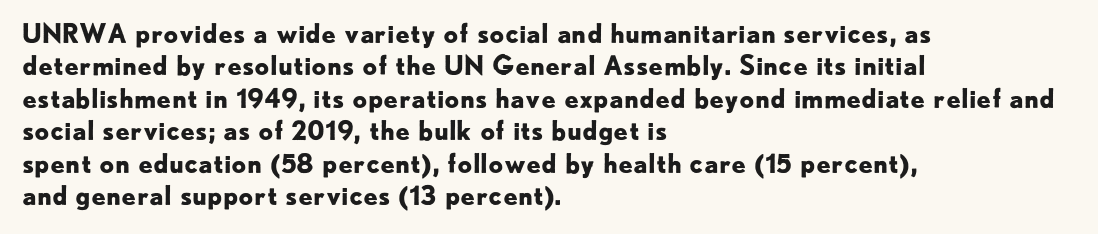
Q: Is the text bold? A: Yes.
Q: Is the text italic (slanted)? A: No, it is upright.
Q: Is the text underlined? A: No.
Q: How is the paragraph aligned? A: Left-aligned.
Q: Is the spacing between letters normal or unusually wide? A: Normal.
Q: Is the spacing between lines tight, normal or loose? A: Normal.
